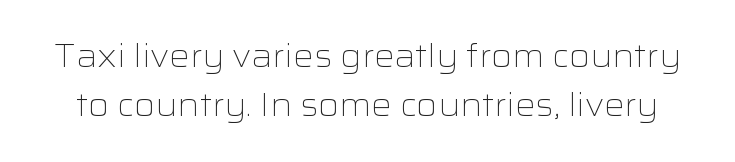
{"serif": "no", "italic": "no", "bold": "no", "weight": "light", "width": "wide", "stroke_contrast": "low", "x_height": "medium", "monospaced": "no", "underline": "no", "line_spacing": "normal", "line_spacing_ratio": 1.54, "letter_spacing": "normal", "letter_spacing_em": 0.0, "glyph_px": 32}
